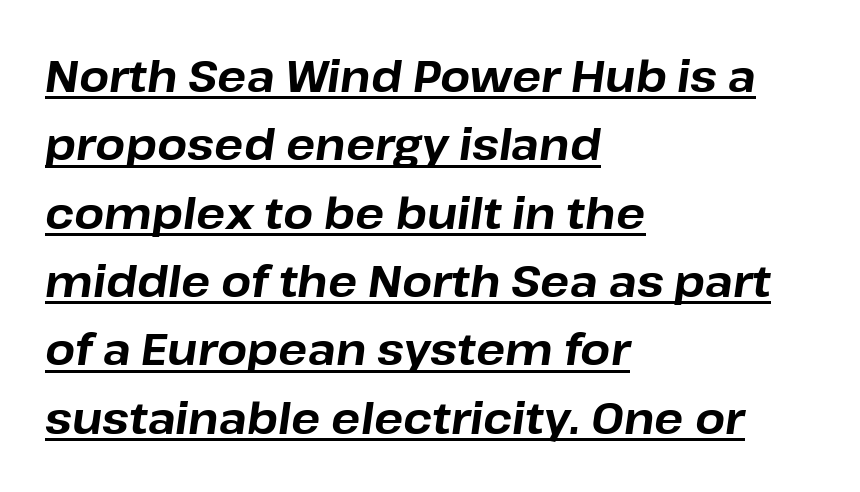
The image shows 43 px bold type, italic (leaning right); set left-aligned, normal line spacing (1.59x), normal letter spacing, underlined; low stroke contrast and a medium x-height.
